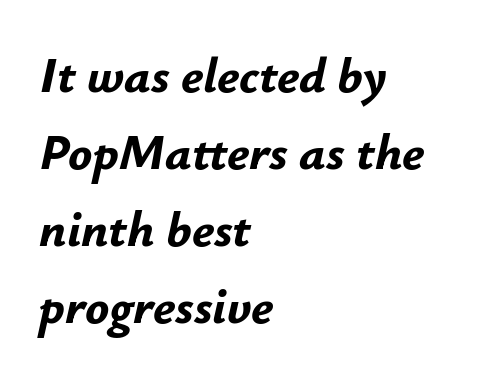
Is the letter spacing exaggerated? No — it looks like the ordinary default. Pretty heavy lettering here — definitely bold. A typesetter would mark this as italic. The space beneath each line is pristine and unruled.
